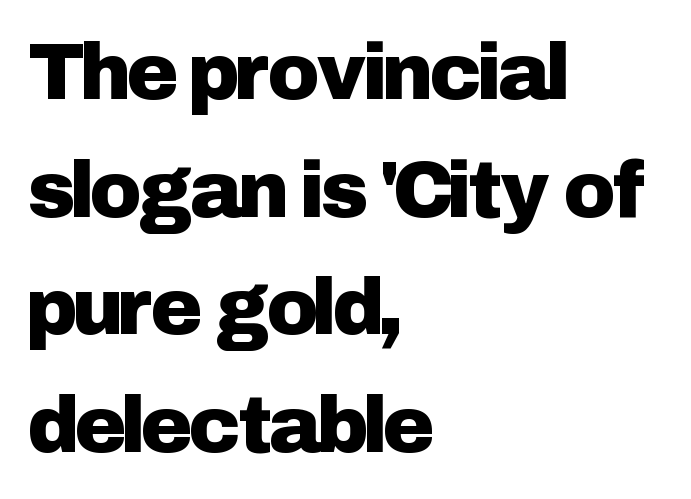
{"serif": "no", "italic": "no", "width": "normal", "stroke_contrast": "low", "x_height": "medium", "monospaced": "no", "underline": "no", "align": "left", "line_spacing": "normal", "line_spacing_ratio": 1.49, "letter_spacing": "normal", "letter_spacing_em": 0.0, "glyph_px": 79}
